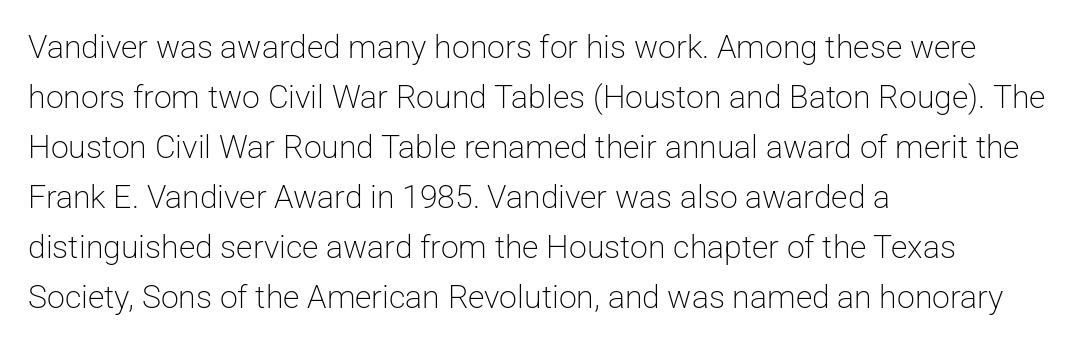
Q: Is the text bold? A: No.
Q: Is the text italic (slanted)? A: No, it is upright.
Q: Is the typeface a serif or a sans-serif typeface? A: Sans-serif.
Q: Is the text underlined? A: No.
Q: How is the paragraph aligned? A: Left-aligned.
Q: Is the spacing between letters normal or unusually wide? A: Normal.
Q: Is the spacing between lines tight, normal or loose? A: Normal.
Q: Width (condensed, normal, or wide)? A: Normal.
Q: Stroke contrast? A: Low.
Q: x-height? A: Medium.
Q: Monospaced? A: No.
